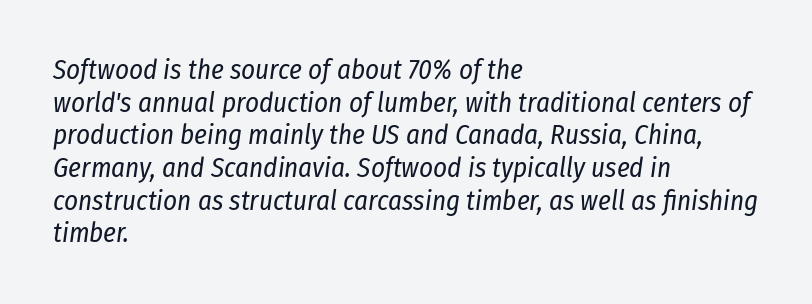
The image shows 27 px text type, italic (leaning right); set left-aligned, line spacing 1.21x, normal letter spacing, not underlined.
